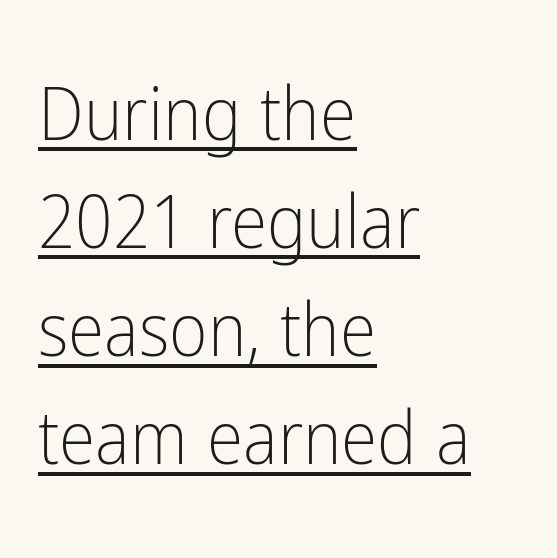
Inter-character spacing is left at the font's built-in metrics. These characters rest on top of a visible drawn line. Regarding leading, the lines here are spaced in the standard way. Posture: straight, roman, zero tilt. Every row of glyphs begins at an identical x-position on the left. This reads as an unemphasized weight, regular at the heaviest.
